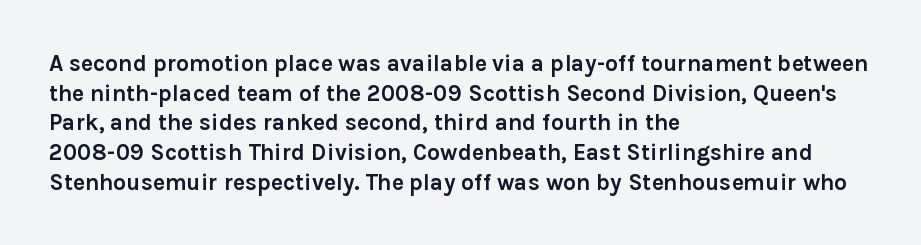
Is there any slant? The stems are plumb. Nothing unusual about the tracking: characters are spaced as the font intends. These words are printed bold, with thick strokes throughout. Evenly set lines give the paragraph a standard silhouette.
